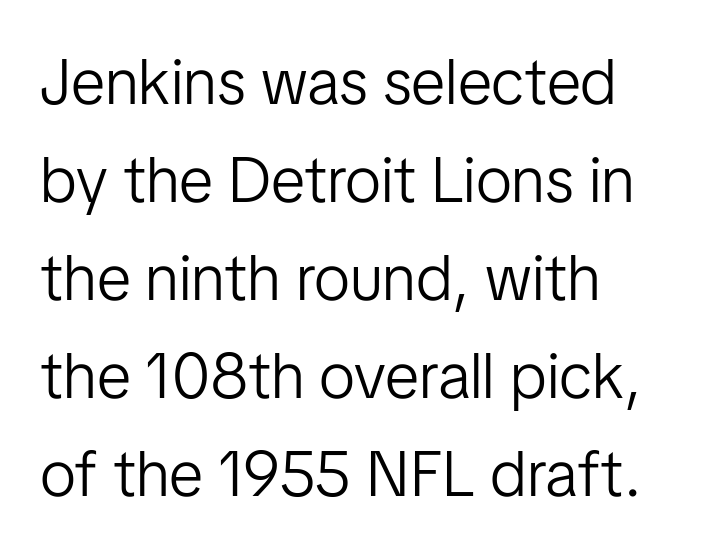
Think of a printed novel: that variable character pitch is what you see here. A student would call this left alignment; a typographer would say flush left, rag right. This reads as an unemphasized weight, regular at the heaviest. The lines sit at an ordinary, default distance from one another. Just letters on the line, the space beneath them empty.
